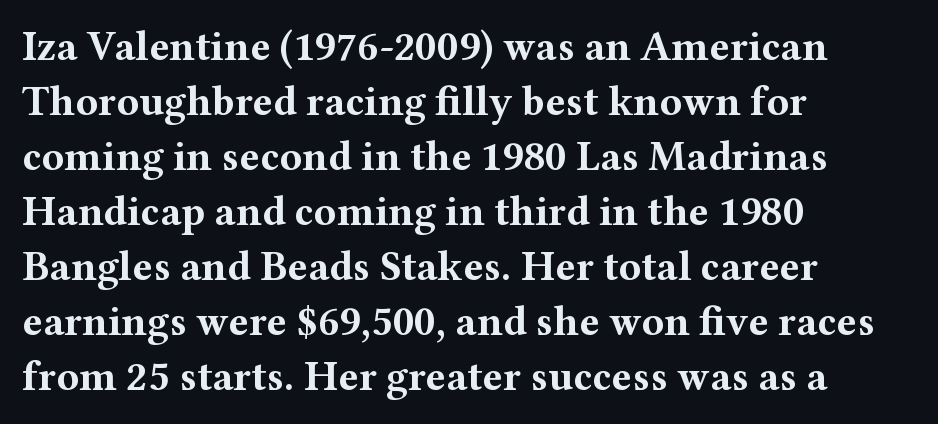
{"serif": "yes", "italic": "no", "bold": "yes", "weight": "bold", "width": "wide", "stroke_contrast": "medium", "x_height": "medium", "monospaced": "no", "underline": "no", "align": "left", "line_spacing": "normal", "line_spacing_ratio": 1.31, "letter_spacing": "normal", "letter_spacing_em": 0.0, "glyph_px": 42}
